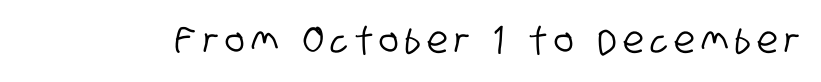
The image shows 37 px condensed sans-serif type; set not underlined; low stroke contrast and a large x-height.
